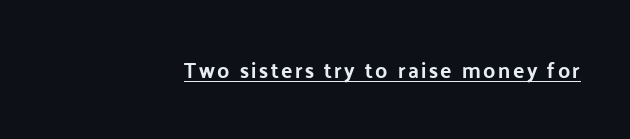
{"italic": "no", "underline": "yes", "align": "right", "glyph_px": 21}
